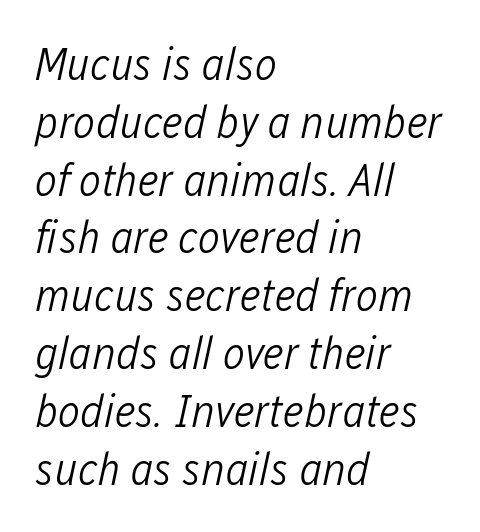
Q: Is the text bold? A: No.
Q: Is the text italic (slanted)? A: Yes, it leans right by about 12 degrees.
Q: Is the text underlined? A: No.
Q: How is the paragraph aligned? A: Left-aligned.
Q: Is the spacing between letters normal or unusually wide? A: Normal.
Q: Width (condensed, normal, or wide)? A: Condensed.
Q: Stroke contrast? A: Low.
Q: x-height? A: Medium.
Q: Monospaced? A: No.
